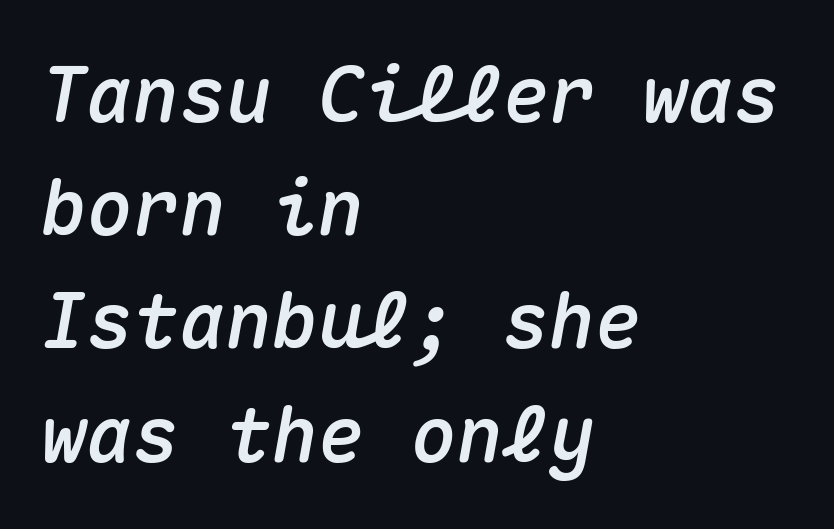
Q: Is the text italic (slanted)? A: Yes, it leans right by about 10 degrees.
Q: Is the text underlined? A: No.
Q: How is the paragraph aligned? A: Left-aligned.
Q: Is the spacing between letters normal or unusually wide? A: Normal.
Q: Is the spacing between lines tight, normal or loose? A: Normal.
Q: Width (condensed, normal, or wide)? A: Normal.
Q: Stroke contrast? A: Medium.
Q: x-height? A: Medium.
Q: Monospaced? A: Yes.
